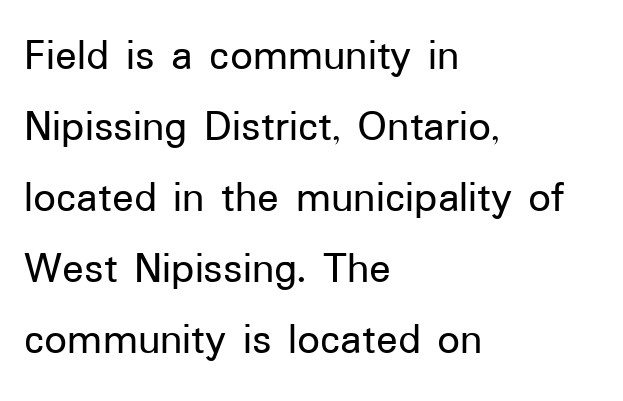
The image shows 45 px sans-serif type, upright; set left-aligned, normal line spacing (1.58x), normal letter spacing, not underlined; low stroke contrast and a medium x-height.
